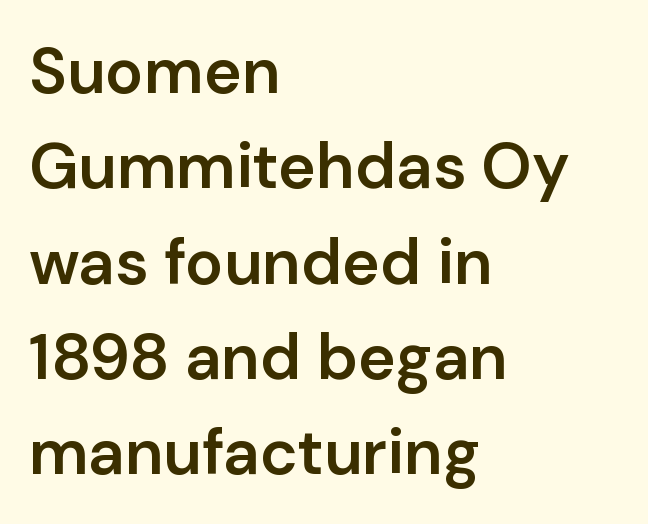
{"serif": "no", "italic": "no", "bold": "semi", "weight": "semibold", "width": "normal", "stroke_contrast": "low", "x_height": "medium", "monospaced": "no", "underline": "no", "align": "left", "line_spacing": "normal", "line_spacing_ratio": 1.49, "letter_spacing": "normal", "letter_spacing_em": 0.0, "glyph_px": 64}
